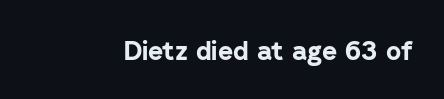
The image shows 26 px bold type, upright; set normal letter spacing, not underlined.
